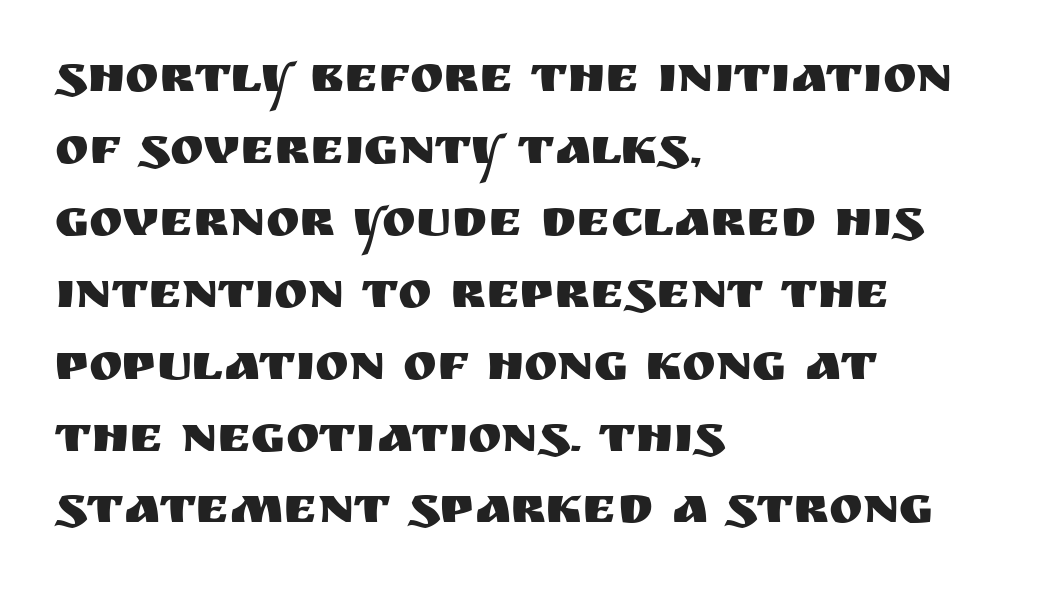
Q: Is the text italic (slanted)? A: No, it is upright.
Q: Is the typeface a serif or a sans-serif typeface? A: Sans-serif.
Q: Is the text underlined? A: No.
Q: How is the paragraph aligned? A: Left-aligned.
Q: Is the spacing between letters normal or unusually wide? A: Normal.
Q: Is the spacing between lines tight, normal or loose? A: Normal.
Q: Width (condensed, normal, or wide)? A: Normal.
Q: Stroke contrast? A: Medium.
Q: x-height? A: Large.
Q: Monospaced? A: No.
